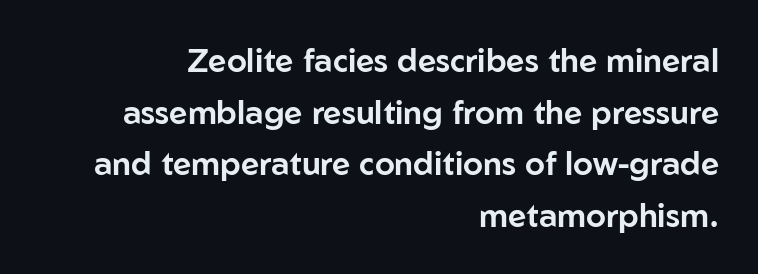
Q: Is the text italic (slanted)? A: No, it is upright.
Q: Is the typeface a serif or a sans-serif typeface? A: Sans-serif.
Q: Is the text underlined? A: No.
Q: How is the paragraph aligned? A: Right-aligned.
Q: Is the spacing between letters normal or unusually wide? A: Normal.
Q: Is the spacing between lines tight, normal or loose? A: Normal.
Q: Width (condensed, normal, or wide)? A: Normal.
Q: Stroke contrast? A: Low.
Q: x-height? A: Medium.
Q: Monospaced? A: No.
